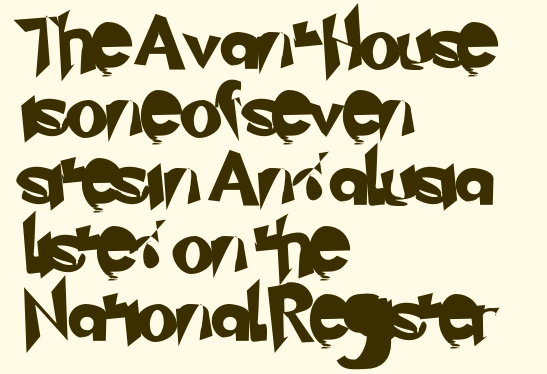
Q: Is the typeface a serif or a sans-serif typeface? A: Sans-serif.
Q: Is the text underlined? A: No.
Q: How is the paragraph aligned? A: Left-aligned.
Q: Is the spacing between letters normal or unusually wide? A: Normal.
Q: Is the spacing between lines tight, normal or loose? A: Normal.
Q: Width (condensed, normal, or wide)? A: Normal.
Q: Stroke contrast? A: Low.
Q: x-height? A: Small.
Q: Monospaced? A: No.
